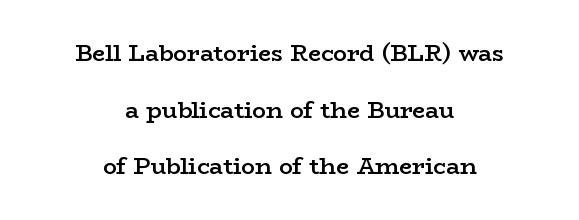
{"italic": "no", "bold": "semi", "underline": "no", "align": "center", "line_spacing": "loose", "line_spacing_ratio": 2.46, "letter_spacing": "normal", "letter_spacing_em": 0.0, "glyph_px": 23}
